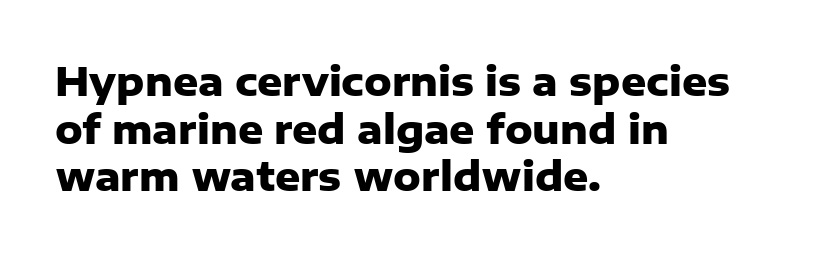
Q: Is the text bold? A: Yes.
Q: Is the text italic (slanted)? A: No, it is upright.
Q: Is the typeface a serif or a sans-serif typeface? A: Sans-serif.
Q: Is the text underlined? A: No.
Q: How is the paragraph aligned? A: Left-aligned.
Q: Is the spacing between letters normal or unusually wide? A: Normal.
Q: Width (condensed, normal, or wide)? A: Normal.
Q: Stroke contrast? A: Low.
Q: x-height? A: Medium.
Q: Monospaced? A: No.
